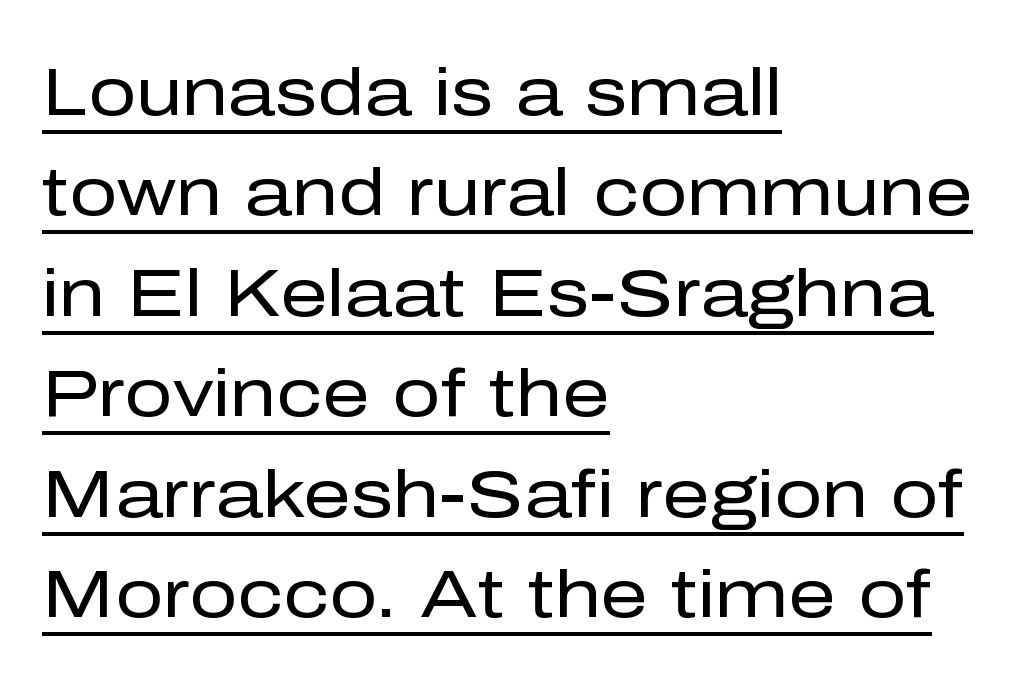
Q: Is the text bold? A: No.
Q: Is the text italic (slanted)? A: No, it is upright.
Q: Is the typeface a serif or a sans-serif typeface? A: Sans-serif.
Q: Is the text underlined? A: Yes.
Q: How is the paragraph aligned? A: Left-aligned.
Q: Is the spacing between letters normal or unusually wide? A: Normal.
Q: Is the spacing between lines tight, normal or loose? A: Normal.
Q: Width (condensed, normal, or wide)? A: Normal.
Q: Stroke contrast? A: Low.
Q: x-height? A: Medium.
Q: Monospaced? A: No.
